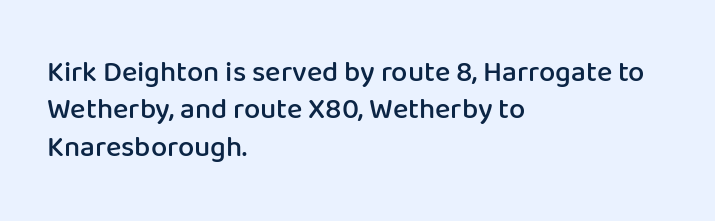
{"serif": "no", "italic": "no", "bold": "semi", "weight": "semibold", "width": "normal", "stroke_contrast": "low", "x_height": "medium", "monospaced": "no", "underline": "no", "align": "left", "line_spacing": "normal", "line_spacing_ratio": 1.29, "letter_spacing": "normal", "letter_spacing_em": 0.0, "glyph_px": 29}
